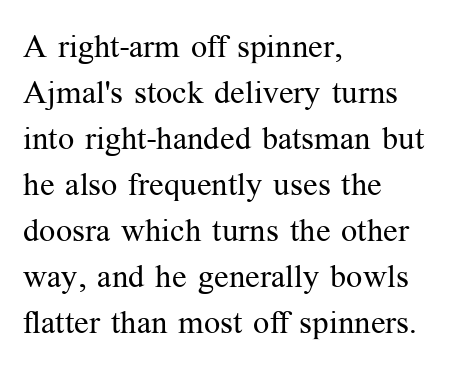
{"serif": "yes", "italic": "no", "bold": "no", "weight": "regular", "width": "normal", "stroke_contrast": "medium", "x_height": "medium", "monospaced": "no", "underline": "no", "align": "left", "line_spacing": "normal", "line_spacing_ratio": 1.44, "letter_spacing": "normal", "letter_spacing_em": 0.0, "glyph_px": 32}
